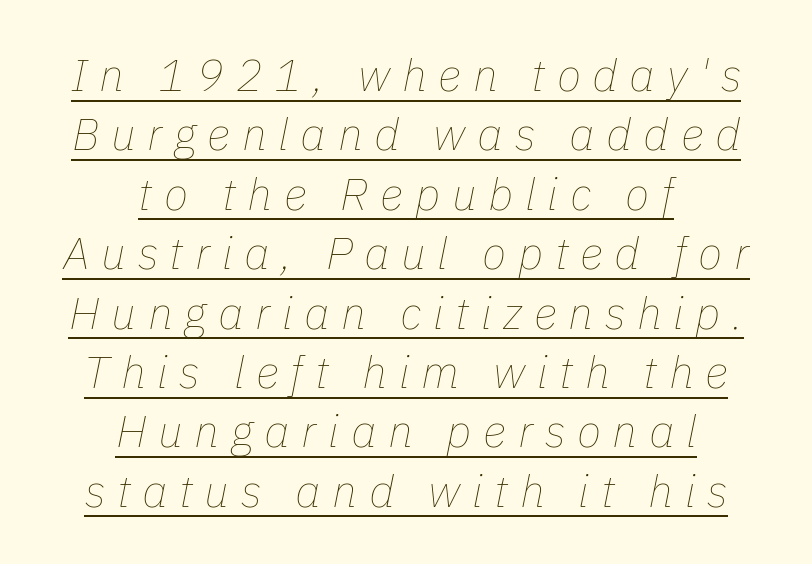
The image shows 45 px thin type, italic (leaning right); set centered, normal line spacing (1.32x), unusually wide letter spacing (+0.26 em), underlined; low stroke contrast and a medium x-height.
